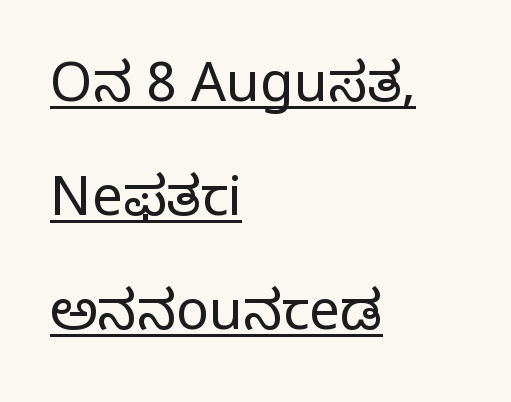
{"serif": "yes", "italic": "no", "bold": "no", "weight": "regular", "width": "normal", "stroke_contrast": "low", "x_height": "large", "monospaced": "no", "underline": "yes", "align": "left", "line_spacing": "loose", "line_spacing_ratio": 2.07, "letter_spacing": "normal", "letter_spacing_em": 0.0, "glyph_px": 55}
